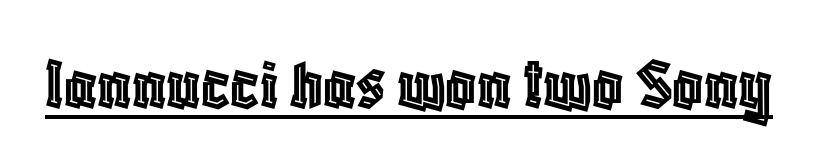
Q: Is the text italic (slanted)? A: No, it is upright.
Q: Is the text underlined? A: Yes.
Q: Is the spacing between letters normal or unusually wide? A: Normal.
Q: Width (condensed, normal, or wide)? A: Condensed.
Q: x-height? A: Large.
Q: Monospaced? A: No.
